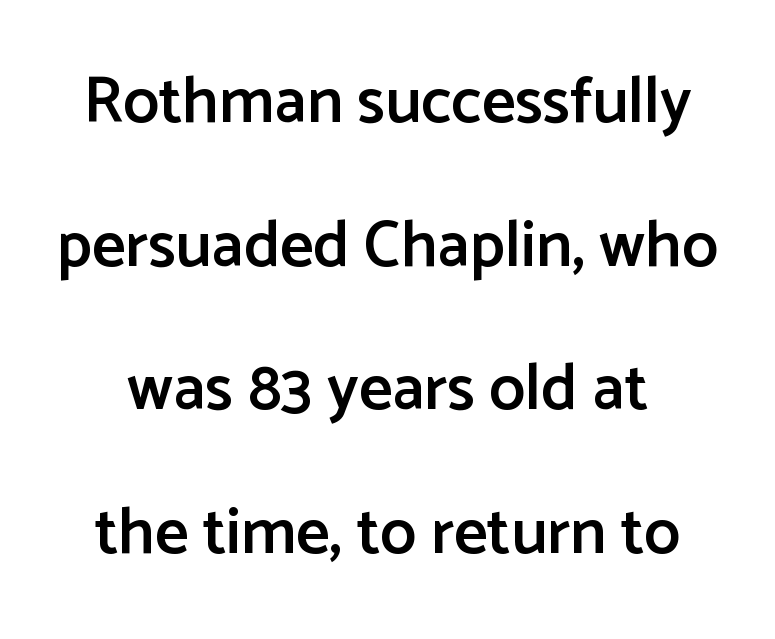
Q: Is the text bold? A: Semi-bold.
Q: Is the text italic (slanted)? A: No, it is upright.
Q: Is the typeface a serif or a sans-serif typeface? A: Sans-serif.
Q: Is the text underlined? A: No.
Q: Is the spacing between letters normal or unusually wide? A: Normal.
Q: Is the spacing between lines tight, normal or loose? A: Loose.
Q: Width (condensed, normal, or wide)? A: Normal.
Q: Stroke contrast? A: Low.
Q: x-height? A: Medium.
Q: Monospaced? A: No.
